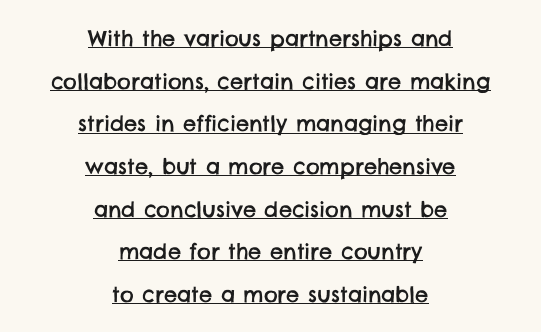
The image shows 21 px text type; set centered, loose line spacing (2.03x), normal letter spacing, underlined.
